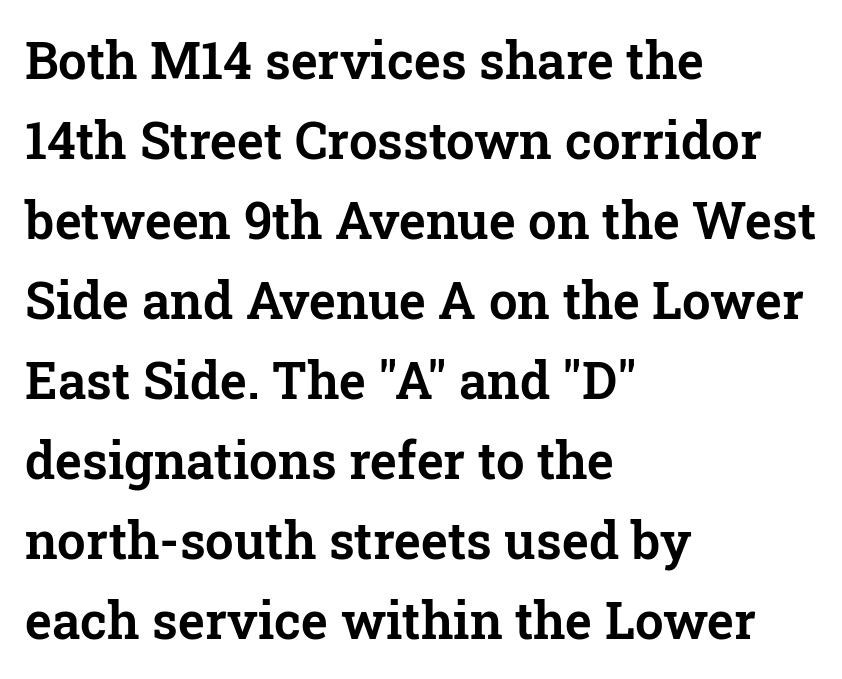
Each letter keeps its own natural width here, so spacing adapts to shape. The lines sit at an ordinary, default distance from one another. Each word holds together tightly as a unit, with standard inter-letter gaps. Casual observation: everything's shoved over to the left. The lettering holds an erect, upright posture throughout. This sample uses a serif face.
